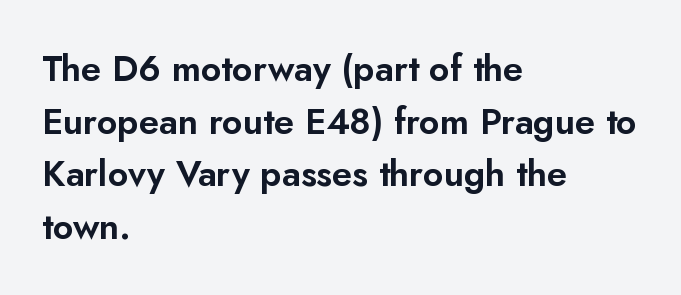
Characters follow at the spacing the type designer built in. Character widths vary here, with narrow letters taking less room than wide ones. A typesetter would label this face a sans. Alignment: flush left.
